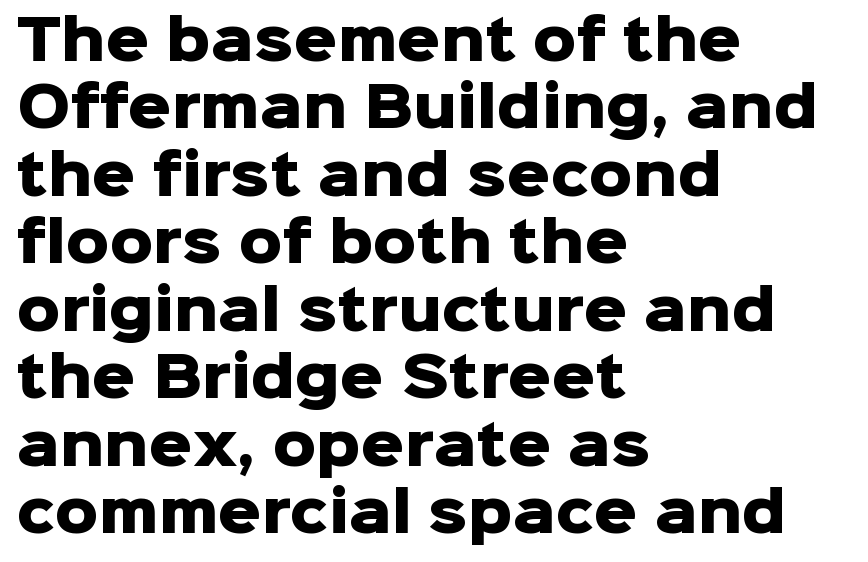
The image shows 54 px heavy sans-serif type, upright; set left-aligned, normal line spacing (1.25x), normal letter spacing, not underlined; low stroke contrast and a medium x-height.
